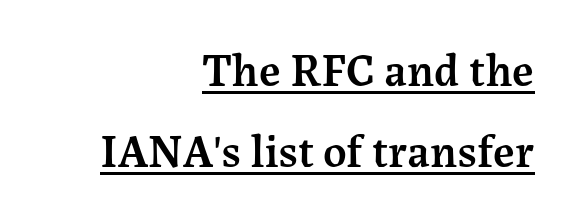
Q: Is the text bold? A: Semi-bold.
Q: Is the text italic (slanted)? A: No, it is upright.
Q: Is the typeface a serif or a sans-serif typeface? A: Serif.
Q: Is the text underlined? A: Yes.
Q: How is the paragraph aligned? A: Right-aligned.
Q: Is the spacing between letters normal or unusually wide? A: Normal.
Q: Width (condensed, normal, or wide)? A: Normal.
Q: Stroke contrast? A: Medium.
Q: x-height? A: Medium.
Q: Monospaced? A: No.
